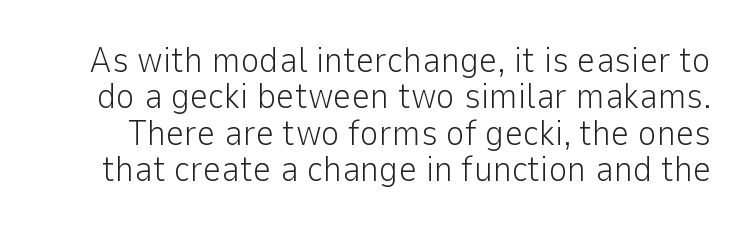
{"serif": "no", "italic": "no", "bold": "no", "weight": "light", "width": "normal", "stroke_contrast": "low", "x_height": "medium", "monospaced": "no", "underline": "no", "line_spacing": "tight", "line_spacing_ratio": 1.01, "letter_spacing": "normal", "letter_spacing_em": 0.0, "glyph_px": 36}
